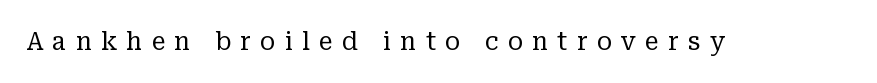
Q: Is the text bold? A: No.
Q: Is the text italic (slanted)? A: No, it is upright.
Q: Is the text underlined? A: No.
Q: Is the spacing between letters normal or unusually wide? A: Unusually wide.
